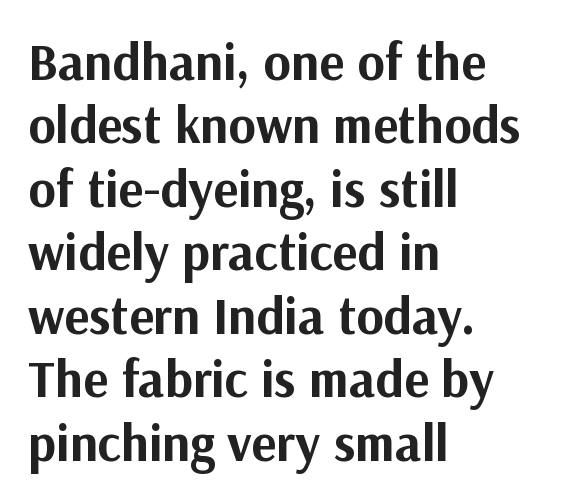
The image shows 52 px bold sans-serif type, upright; set left-aligned, line spacing 1.22x, normal letter spacing, not underlined; medium stroke contrast and a medium x-height.
